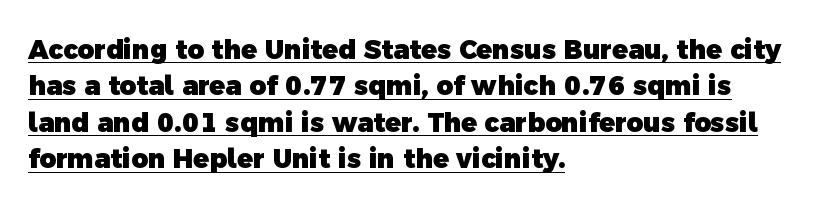
The characters look thick and weighty, a clear bold. Students, observe the line beneath the letters — that is underlining. Is there much room between lines? A standard amount, neither cramped nor airy. The passage is arranged the way most books set body copy — flush left. The gaps between neighbouring characters are ordinary and unremarkable.
